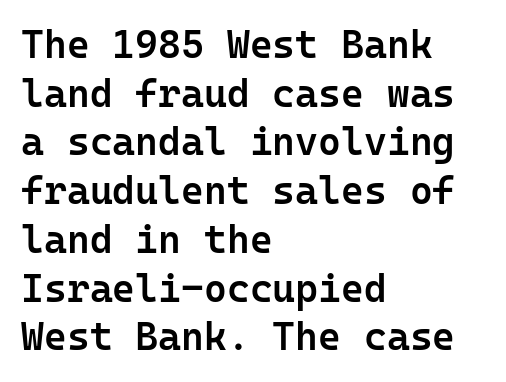
This rendering features lettering with no underline. These lines are set flush left with a ragged right edge. The typography opts for an upright posture over an oblique one. One glance says typical: line gaps are just what's usual. Heft: intermediate — a semibold. Here the glyphs are tracked normally, forming tight word shapes.
